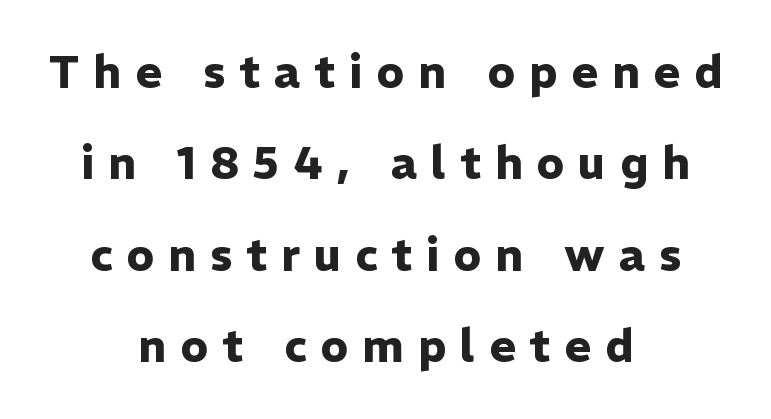
{"serif": "no", "italic": "no", "bold": "yes", "weight": "heavy", "width": "normal", "stroke_contrast": "low", "x_height": "medium", "monospaced": "no", "underline": "no", "align": "center", "line_spacing": "loose", "line_spacing_ratio": 2.03, "letter_spacing": "wide", "letter_spacing_em": 0.31, "glyph_px": 45}
